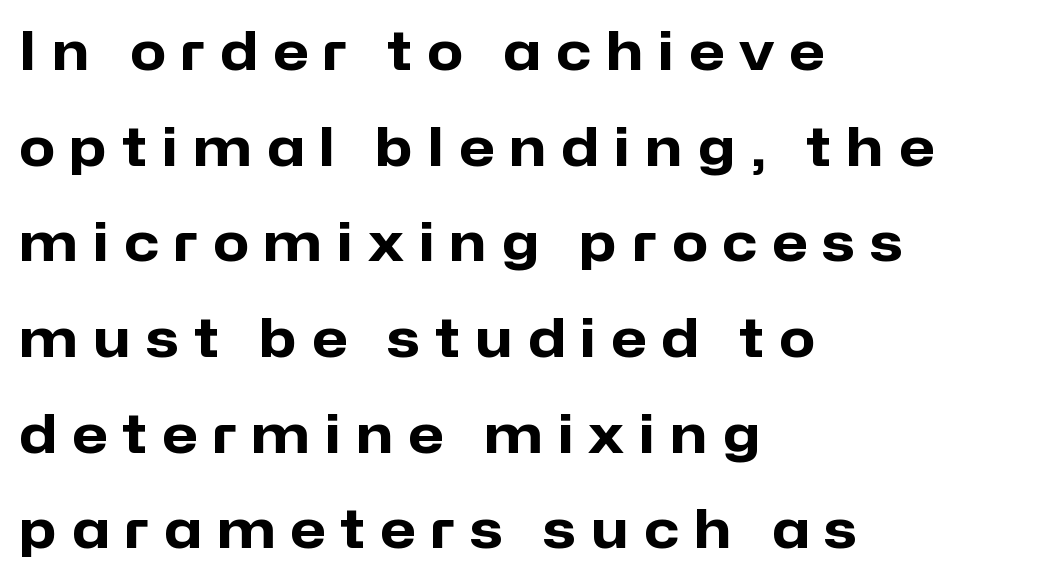
{"serif": "no", "italic": "no", "bold": "yes", "weight": "heavy", "width": "normal", "stroke_contrast": "low", "x_height": "medium", "monospaced": "no", "underline": "no", "align": "left", "line_spacing_ratio": 1.84, "letter_spacing": "wide", "letter_spacing_em": 0.29, "glyph_px": 52}
